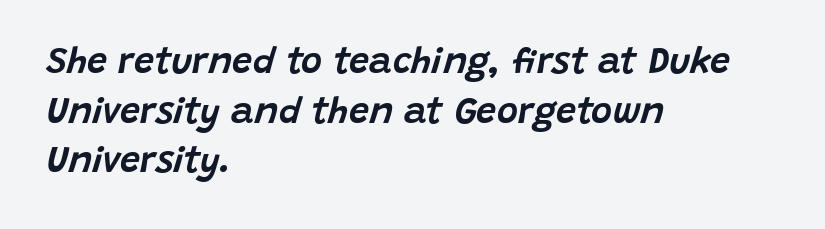
{"italic": "yes", "lean": "right", "slant_degrees": 15, "width": "normal", "stroke_contrast": "low", "x_height": "large", "monospaced": "no", "underline": "no", "align": "left", "line_spacing": "normal", "line_spacing_ratio": 1.38, "letter_spacing": "normal", "letter_spacing_em": 0.0, "glyph_px": 36}
